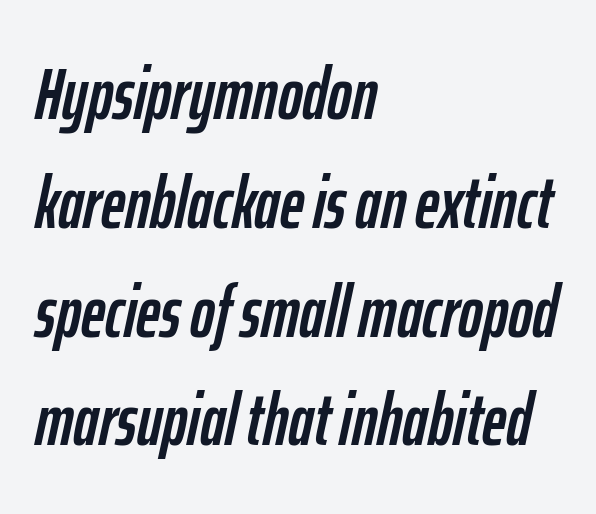
{"italic": "yes", "lean": "right", "slant_degrees": 12, "width": "condensed", "stroke_contrast": "low", "x_height": "medium", "monospaced": "no", "underline": "no", "align": "left", "line_spacing": "normal", "line_spacing_ratio": 1.47, "letter_spacing": "normal", "letter_spacing_em": 0.0, "glyph_px": 74}
